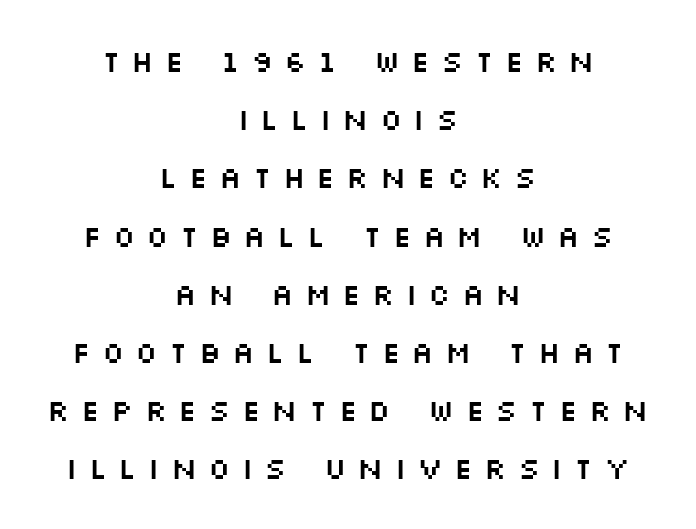
Q: Is the text italic (slanted)? A: No, it is upright.
Q: Is the typeface a serif or a sans-serif typeface? A: Sans-serif.
Q: Is the text underlined? A: No.
Q: How is the paragraph aligned? A: Centered.
Q: Is the spacing between letters normal or unusually wide? A: Unusually wide.
Q: Is the spacing between lines tight, normal or loose? A: Loose.
Q: Width (condensed, normal, or wide)? A: Wide.
Q: Stroke contrast? A: Medium.
Q: x-height? A: Large.
Q: Monospaced? A: No.
